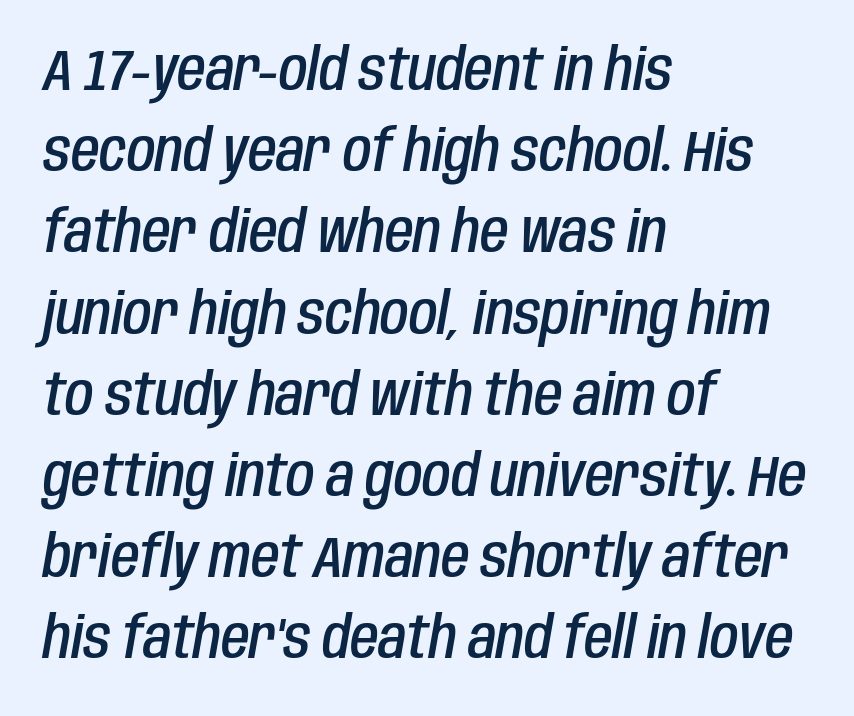
{"italic": "yes", "lean": "right", "slant_degrees": 10, "bold": "semi", "weight": "semibold", "width": "condensed", "stroke_contrast": "low", "x_height": "large", "monospaced": "no", "underline": "no", "align": "left", "line_spacing": "normal", "line_spacing_ratio": 1.4, "letter_spacing": "normal", "letter_spacing_em": 0.0, "glyph_px": 58}
